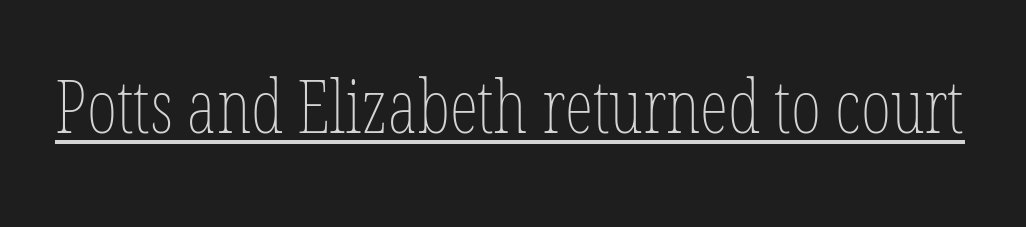
The image shows 73 px thin, condensed type, upright; set normal letter spacing, underlined; low stroke contrast and a medium x-height.
